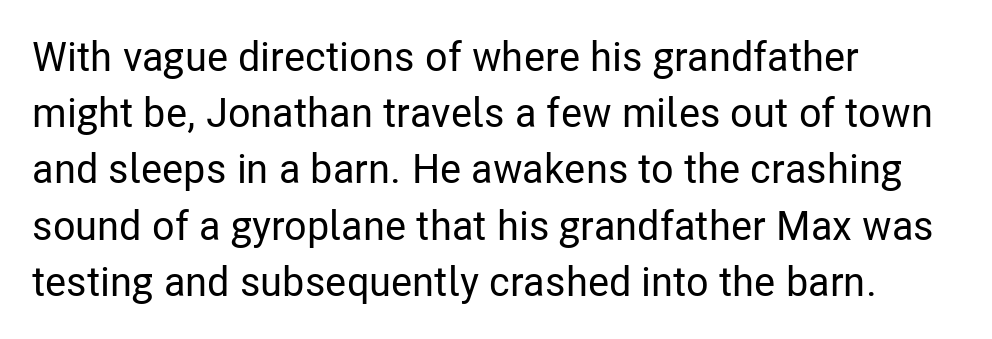
Q: Is the text italic (slanted)? A: No, it is upright.
Q: Is the typeface a serif or a sans-serif typeface? A: Sans-serif.
Q: Is the text underlined? A: No.
Q: How is the paragraph aligned? A: Left-aligned.
Q: Is the spacing between letters normal or unusually wide? A: Normal.
Q: Is the spacing between lines tight, normal or loose? A: Normal.
Q: Width (condensed, normal, or wide)? A: Condensed.
Q: Stroke contrast? A: Low.
Q: x-height? A: Medium.
Q: Monospaced? A: No.
